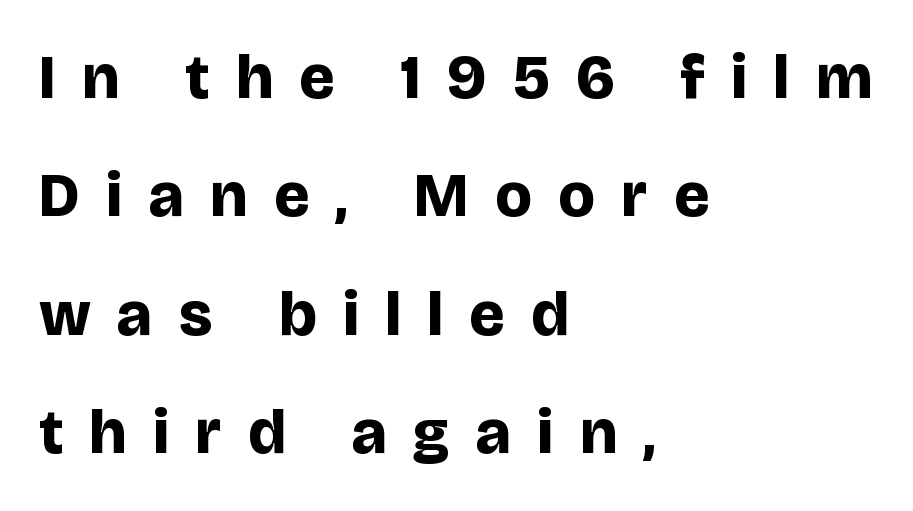
{"serif": "no", "italic": "no", "bold": "yes", "weight": "bold", "width": "normal", "stroke_contrast": "low", "x_height": "large", "monospaced": "no", "underline": "no", "align": "left", "line_spacing_ratio": 1.88, "letter_spacing": "wide", "letter_spacing_em": 0.42, "glyph_px": 63}
